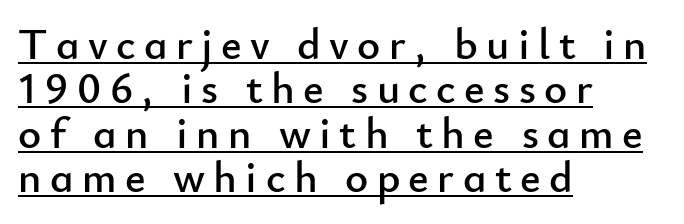
The image shows 44 px sans-serif type, upright; set left-aligned, tight line spacing (1.01x), underlined; low stroke contrast and a small x-height.
